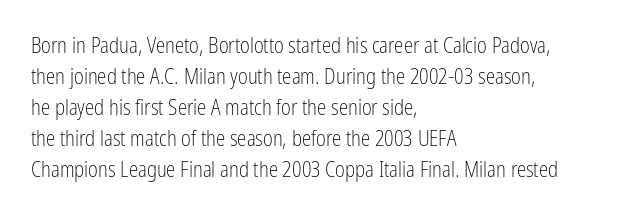
The image shows 21 px text type, upright; set left-aligned, normal line spacing (1.48x), normal letter spacing, not underlined.
